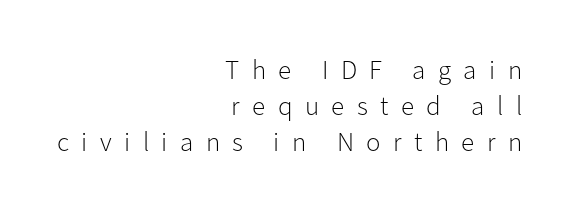
{"italic": "no", "bold": "no", "underline": "no", "align": "right", "line_spacing": "normal", "line_spacing_ratio": 1.34, "letter_spacing": "wide", "letter_spacing_em": 0.46, "glyph_px": 27}
